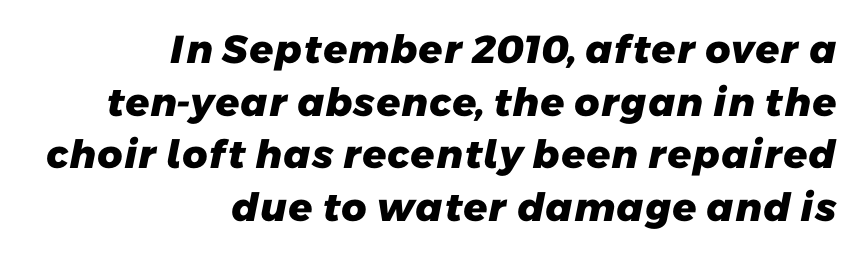
The image shows 39 px heavy sans-serif type; set right-aligned, normal line spacing (1.35x), normal letter spacing, not underlined; low stroke contrast and a medium x-height.
